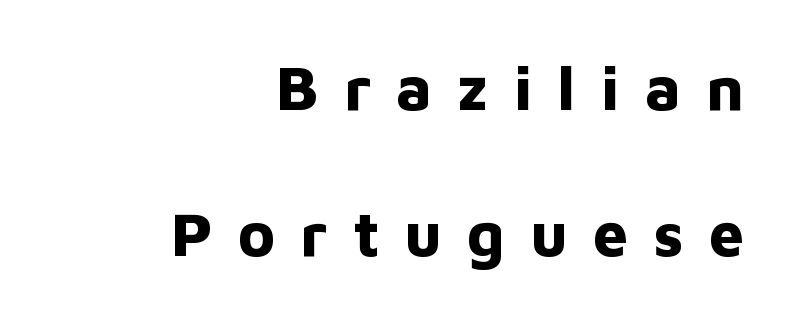
The image shows 62 px bold sans-serif type, upright; set right-aligned, loose line spacing (2.35x), unusually wide letter spacing (+0.41 em), not underlined; low stroke contrast and a medium x-height.
